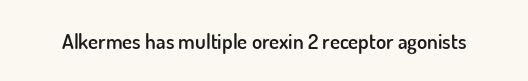
Typesetter's note: demi weight, one step under bold. The specimen omits any rule beneath the text block's lines. Is there any slant? The stems are plumb. Does extra space separate the letters? No, they use regular spacing.
